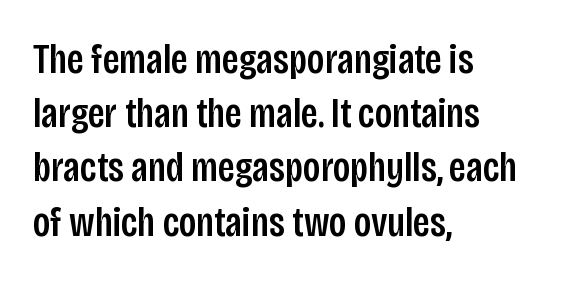
Q: Is the text italic (slanted)? A: No, it is upright.
Q: Is the typeface a serif or a sans-serif typeface? A: Sans-serif.
Q: Is the text underlined? A: No.
Q: How is the paragraph aligned? A: Left-aligned.
Q: Is the spacing between letters normal or unusually wide? A: Normal.
Q: Is the spacing between lines tight, normal or loose? A: Normal.
Q: Width (condensed, normal, or wide)? A: Condensed.
Q: Stroke contrast? A: Low.
Q: x-height? A: Large.
Q: Monospaced? A: No.
